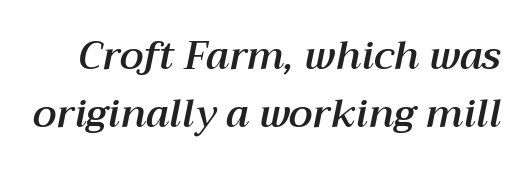
Compared with typical body copy, the letter spacing here is the same. Is this a fixed-width face? No — the glyphs have proportional, varying widths. Each row of text sits above clean, open space. Compared with ordinary roman type, these characters are visibly tilted.
